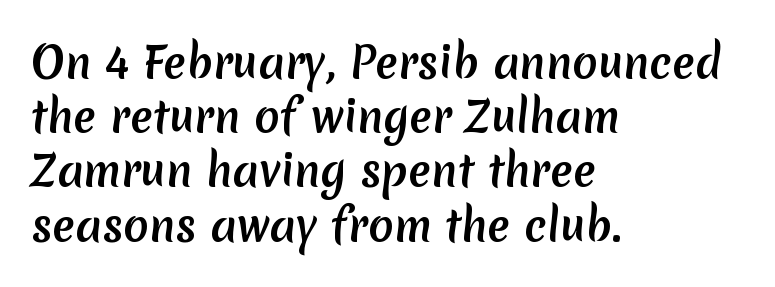
Q: Is the text bold? A: Yes.
Q: Is the typeface a serif or a sans-serif typeface? A: Sans-serif.
Q: Is the text underlined? A: No.
Q: How is the paragraph aligned? A: Left-aligned.
Q: Is the spacing between letters normal or unusually wide? A: Normal.
Q: Is the spacing between lines tight, normal or loose? A: Normal.
Q: Width (condensed, normal, or wide)? A: Normal.
Q: Stroke contrast? A: Low.
Q: x-height? A: Medium.
Q: Monospaced? A: No.
